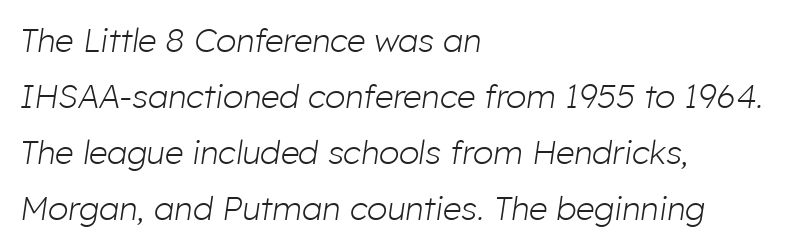
Q: Is the text bold? A: No.
Q: Is the text italic (slanted)? A: Yes, it leans right by about 8 degrees.
Q: Is the text underlined? A: No.
Q: How is the paragraph aligned? A: Left-aligned.
Q: Is the spacing between letters normal or unusually wide? A: Normal.
Q: Is the spacing between lines tight, normal or loose? A: Normal.
Q: Width (condensed, normal, or wide)? A: Normal.
Q: Stroke contrast? A: Low.
Q: x-height? A: Medium.
Q: Monospaced? A: No.
